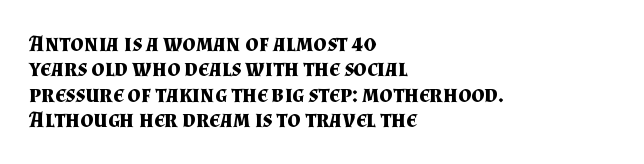
{"italic": "no", "bold": "yes", "underline": "no", "align": "left", "line_spacing": "tight", "line_spacing_ratio": 1.1, "letter_spacing": "normal", "letter_spacing_em": 0.0, "glyph_px": 23}
